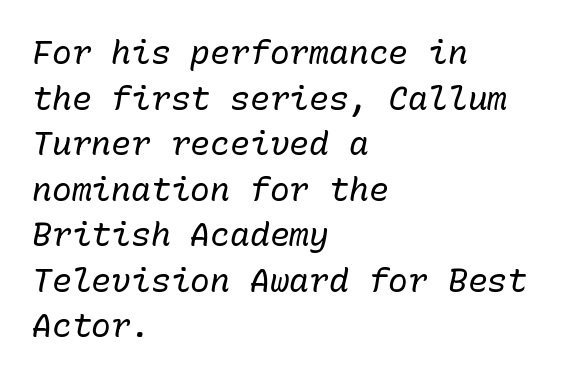
Q: Is the text bold? A: No.
Q: Is the text italic (slanted)? A: Yes, it leans right by about 10 degrees.
Q: Is the text underlined? A: No.
Q: How is the paragraph aligned? A: Left-aligned.
Q: Is the spacing between letters normal or unusually wide? A: Normal.
Q: Is the spacing between lines tight, normal or loose? A: Normal.
Q: Width (condensed, normal, or wide)? A: Normal.
Q: Stroke contrast? A: Low.
Q: x-height? A: Medium.
Q: Monospaced? A: Yes.
